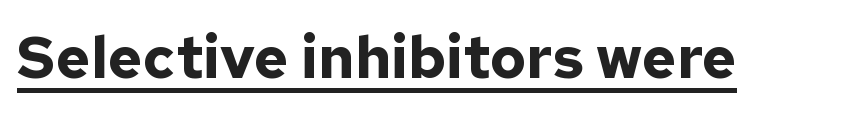
The image shows 59 px bold sans-serif type, upright; set normal letter spacing, underlined; low stroke contrast and a medium x-height.
